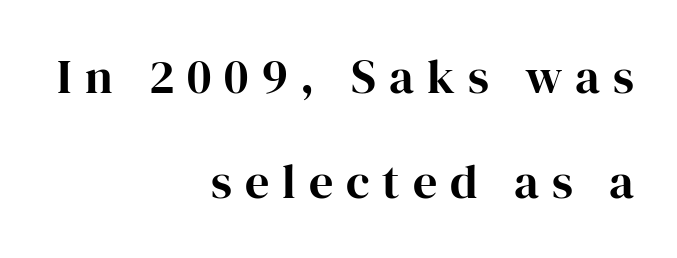
{"serif": "yes", "italic": "no", "bold": "yes", "weight": "bold", "width": "normal", "stroke_contrast": "high", "x_height": "medium", "monospaced": "no", "underline": "no", "align": "right", "line_spacing": "loose", "line_spacing_ratio": 2.18, "letter_spacing": "wide", "letter_spacing_em": 0.27, "glyph_px": 48}
